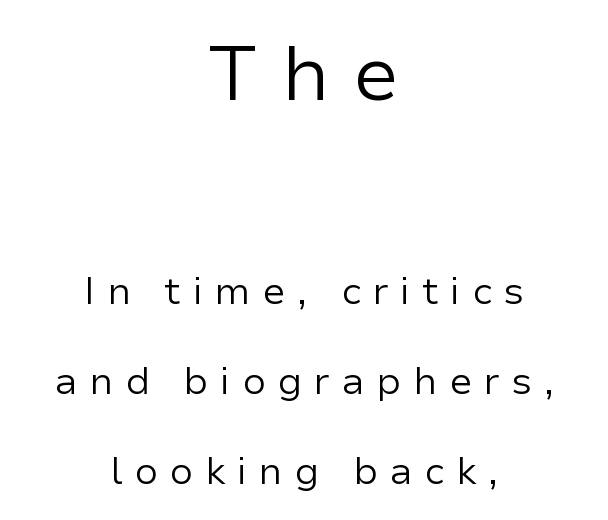
Q: Is the text bold? A: No.
Q: Is the text italic (slanted)? A: No, it is upright.
Q: Is the typeface a serif or a sans-serif typeface? A: Sans-serif.
Q: Is the text underlined? A: No.
Q: How is the paragraph aligned? A: Centered.
Q: Is the spacing between letters normal or unusually wide? A: Unusually wide.
Q: Is the spacing between lines tight, normal or loose? A: Loose.
Q: Which block of text is set in a larger size, the first (top) or the second (bottom)? A: The first (top) one.
Q: Width (condensed, normal, or wide)? A: Normal.
Q: Stroke contrast? A: Low.
Q: x-height? A: Medium.
Q: Monospaced? A: No.
